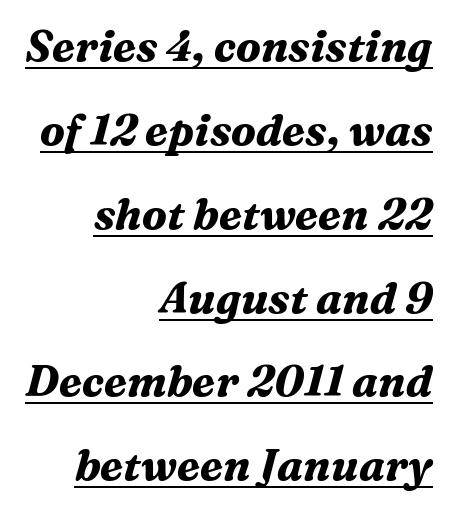
Somebody hit Ctrl+U on this one — the words are underlined. What kind of face is this? One with serifs. Summary of weight: heavy, a full bold. Inter-character spacing is left at the font's built-in metrics. The passage is arranged like a letterhead date or caption credit — flush right.
